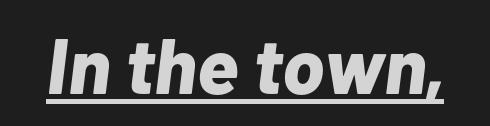
The image shows 78 px bold type, italic (leaning right); set normal letter spacing, underlined; low stroke contrast and a medium x-height.
